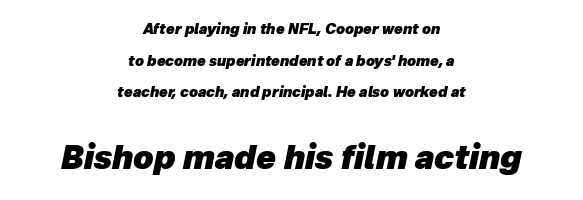
Its strokes are broad and dark, the hallmark of bold type. Look at the glyph heights: the lower group is clearly the bigger setting. Each letter keeps its own natural width here, so spacing adapts to shape. These lines stack symmetrically, like a column narrowing and widening about its center. These lines stand farther apart than default settings would place them. Tracking here is standard; glyphs follow each other at the usual distance.
